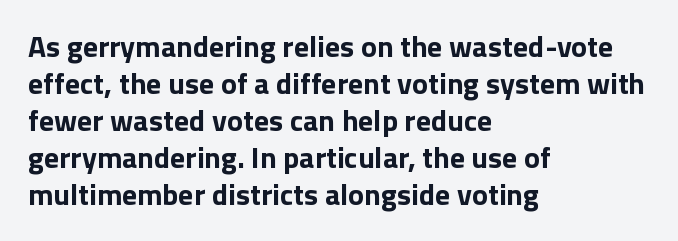
The image shows 30 px bold sans-serif type, upright; set left-aligned, line spacing 1.23x, normal letter spacing, not underlined; low stroke contrast and a medium x-height.
